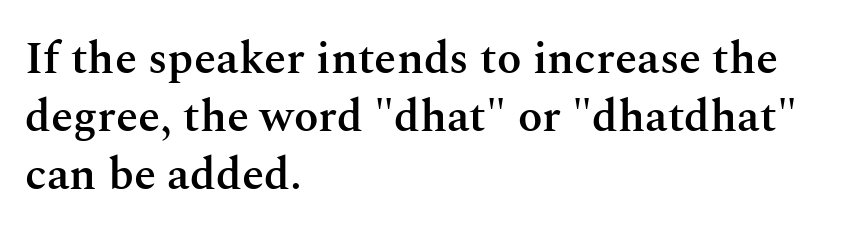
Q: Is the text bold? A: Semi-bold.
Q: Is the text italic (slanted)? A: No, it is upright.
Q: Is the typeface a serif or a sans-serif typeface? A: Serif.
Q: Is the text underlined? A: No.
Q: How is the paragraph aligned? A: Left-aligned.
Q: Is the spacing between letters normal or unusually wide? A: Normal.
Q: Is the spacing between lines tight, normal or loose? A: Normal.
Q: Width (condensed, normal, or wide)? A: Normal.
Q: Stroke contrast? A: Medium.
Q: x-height? A: Medium.
Q: Monospaced? A: No.
